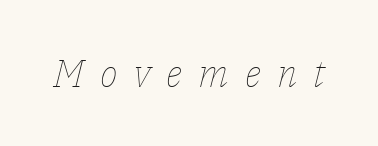
The image shows 38 px thin type, italic (leaning right); set unusually wide letter spacing (+0.42 em), not underlined; low stroke contrast and a medium x-height.
